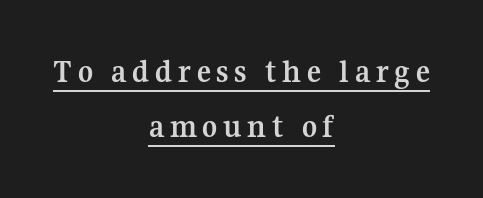
{"serif": "yes", "italic": "no", "bold": "yes", "weight": "semibold", "width": "normal", "stroke_contrast": "medium", "x_height": "medium", "monospaced": "no", "underline": "yes", "align": "center", "line_spacing": "normal", "line_spacing_ratio": 1.66, "glyph_px": 33}
